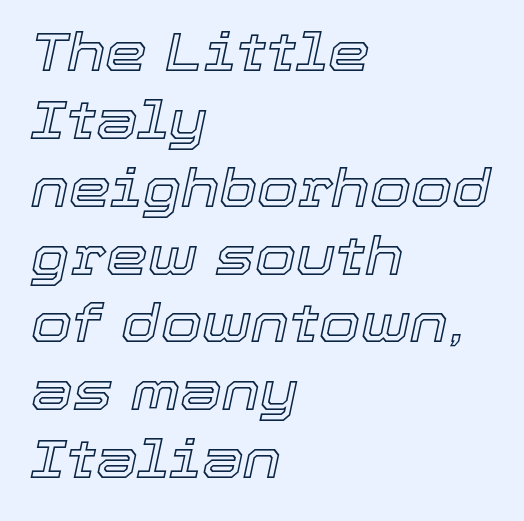
These lines stack with their left ends in a neat column. The rendering uses a moderate line-height, typical for paragraphs. Just letters on the line, the space beneath them empty. The text carries the slant typical of an italic or oblique font. A typesetter would call this proportional, since set widths differ per character. Short note: letters normally spaced.
